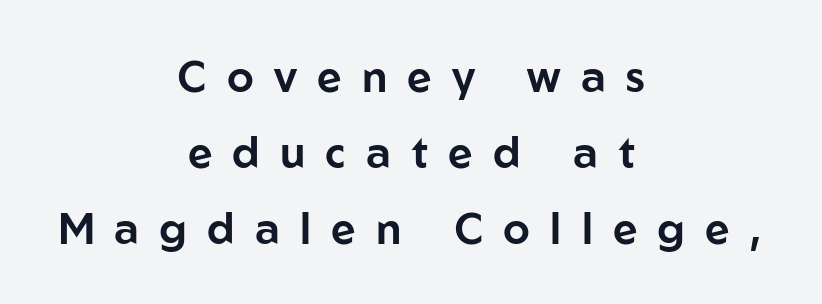
What stands out about the letter spacing? Its width — letters are far apart. Horizontal alignment here is central, giving a formal, balanced look. Honestly, there is no underline to notice here at all. Character widths vary here, with narrow letters taking less room than wide ones. The designer went with a sans here, leaving each stem footless.
